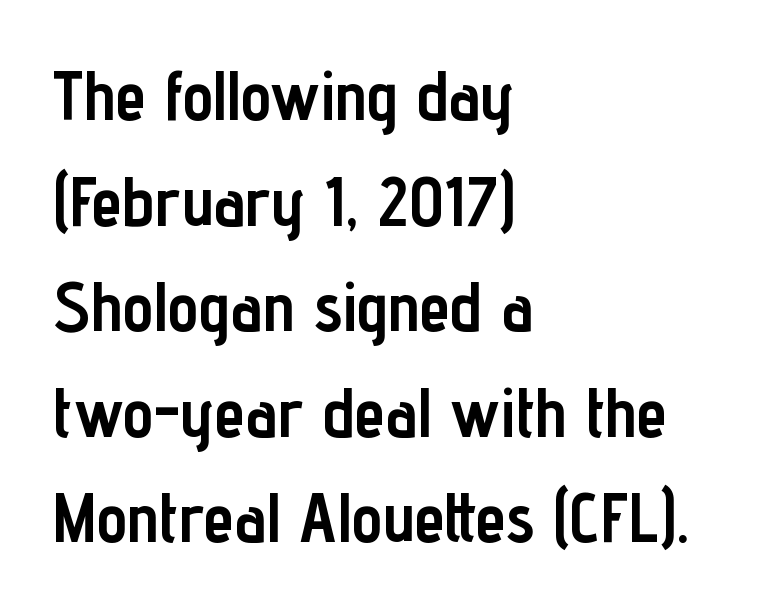
{"serif": "no", "italic": "no", "bold": "yes", "weight": "semibold", "width": "condensed", "stroke_contrast": "low", "x_height": "medium", "monospaced": "no", "underline": "no", "align": "left", "line_spacing": "normal", "line_spacing_ratio": 1.53, "letter_spacing": "normal", "letter_spacing_em": 0.0, "glyph_px": 69}
